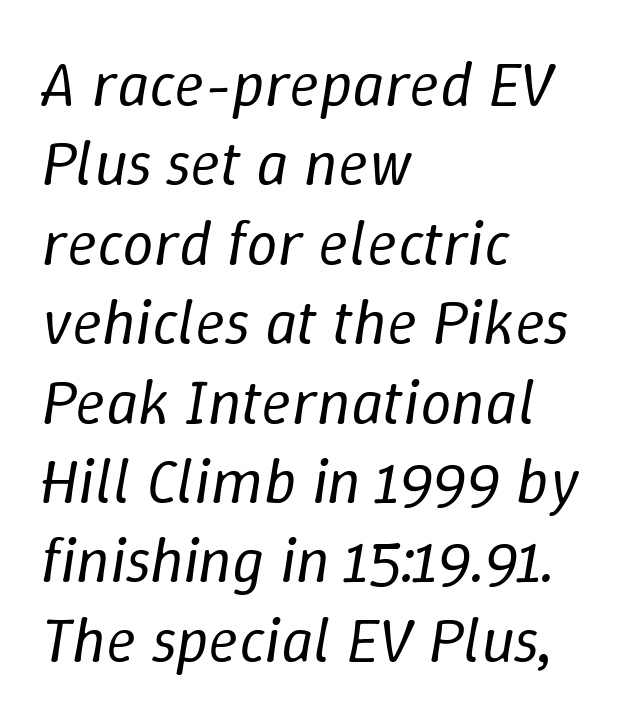
{"italic": "yes", "lean": "right", "slant_degrees": 9, "bold": "no", "weight": "regular", "width": "normal", "stroke_contrast": "low", "x_height": "medium", "monospaced": "no", "underline": "no", "align": "left", "line_spacing": "normal", "line_spacing_ratio": 1.26, "letter_spacing": "normal", "letter_spacing_em": 0.0, "glyph_px": 63}
